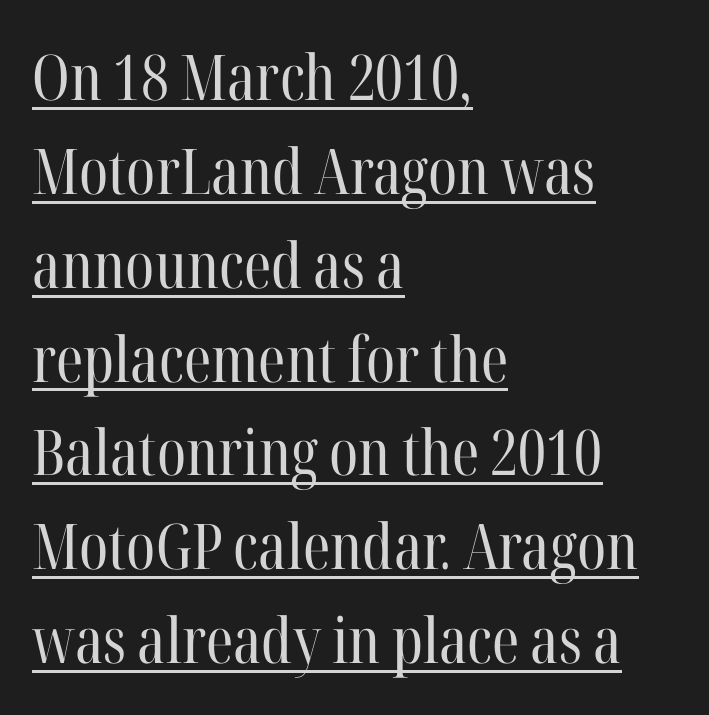
Q: Is the text bold? A: No.
Q: Is the text italic (slanted)? A: No, it is upright.
Q: Is the typeface a serif or a sans-serif typeface? A: Serif.
Q: Is the text underlined? A: Yes.
Q: How is the paragraph aligned? A: Left-aligned.
Q: Is the spacing between letters normal or unusually wide? A: Normal.
Q: Is the spacing between lines tight, normal or loose? A: Normal.
Q: Width (condensed, normal, or wide)? A: Condensed.
Q: Stroke contrast? A: High.
Q: x-height? A: Medium.
Q: Monospaced? A: No.
